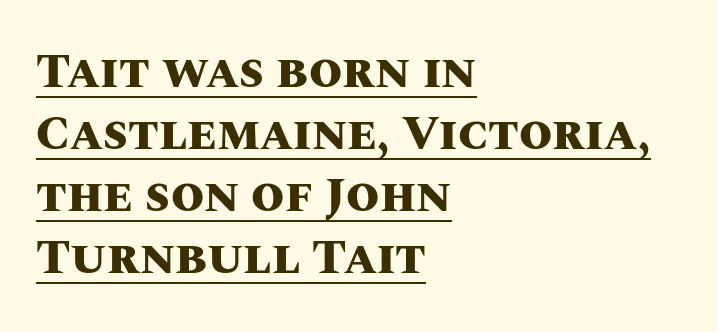
Default kerning and tracking; the words read as compact shapes. Where is the straight margin? On the left. This is heavy type, rendered in bold. Looks like regular typesetting: each glyph gets only the width it needs.
